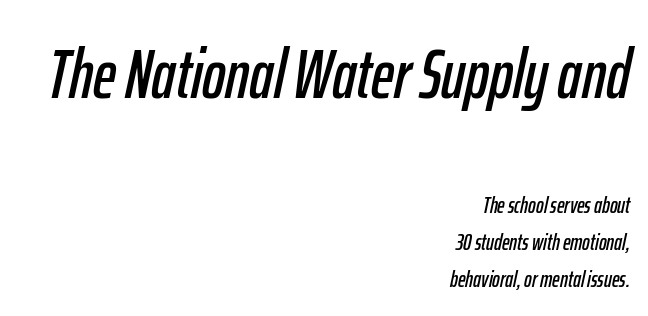
The image shows 70 px condensed type, italic (leaning right); set right-aligned, normal line spacing (1.6x), normal letter spacing, not underlined; the first (top) block is 3.04x larger; low stroke contrast and a medium x-height.
